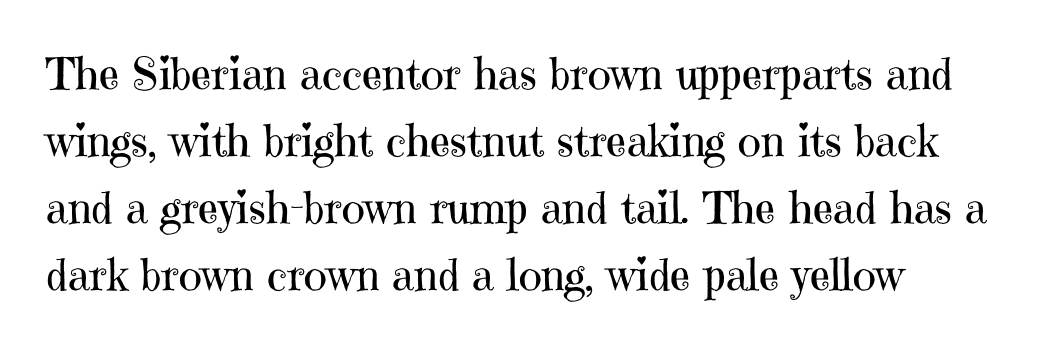
The image shows 44 px regular-weight serif type, upright; set left-aligned, normal line spacing (1.52x), normal letter spacing, not underlined; high stroke contrast and a medium x-height.
